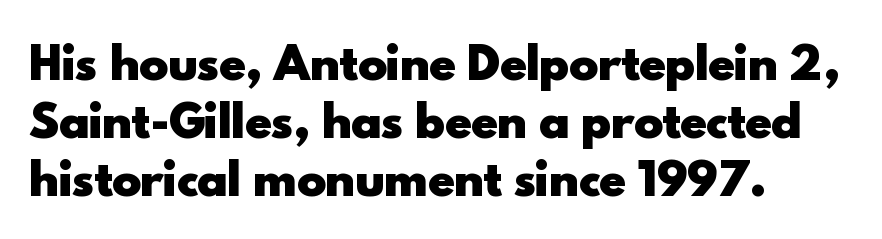
The image shows 44 px heavy sans-serif type, upright; set left-aligned, normal line spacing (1.32x), normal letter spacing, not underlined; a small x-height.
